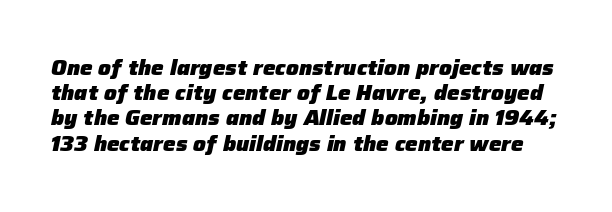
{"italic": "yes", "lean": "right", "slant_degrees": 12, "bold": "yes", "underline": "no", "line_spacing_ratio": 1.2, "letter_spacing": "normal", "letter_spacing_em": 0.0, "glyph_px": 21}
